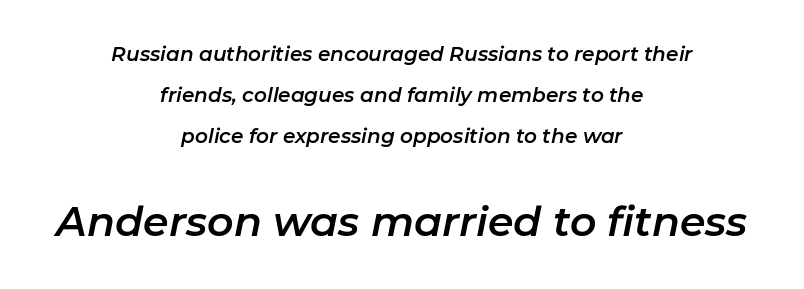
{"italic": "yes", "lean": "right", "slant_degrees": 11, "width": "normal", "stroke_contrast": "low", "x_height": "medium", "monospaced": "no", "underline": "no", "align": "center", "line_spacing": "loose", "line_spacing_ratio": 2.04, "letter_spacing": "normal", "letter_spacing_em": 0.0, "larger_block": "second", "size_ratio": 2.05, "glyph_px": 41}
